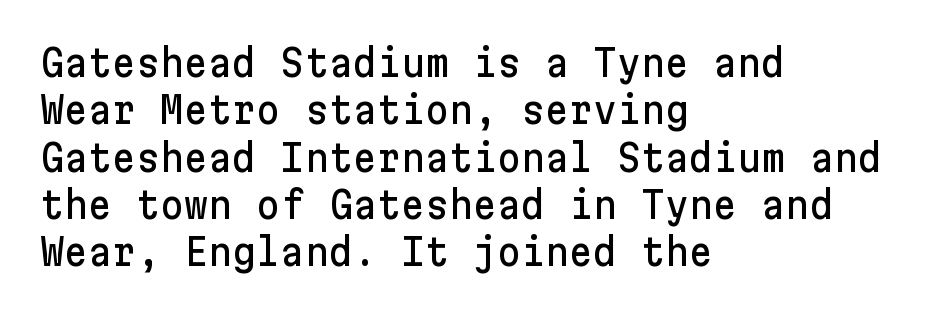
This sample keeps an unexceptional amount of space between lines. The rendering shows plain stroke endings on the letterforms — a sans-serif design. Students, note that the glyphs here touch the page at normal intervals. The lettering stays uniformly vertical, giving the passage a roman look.
